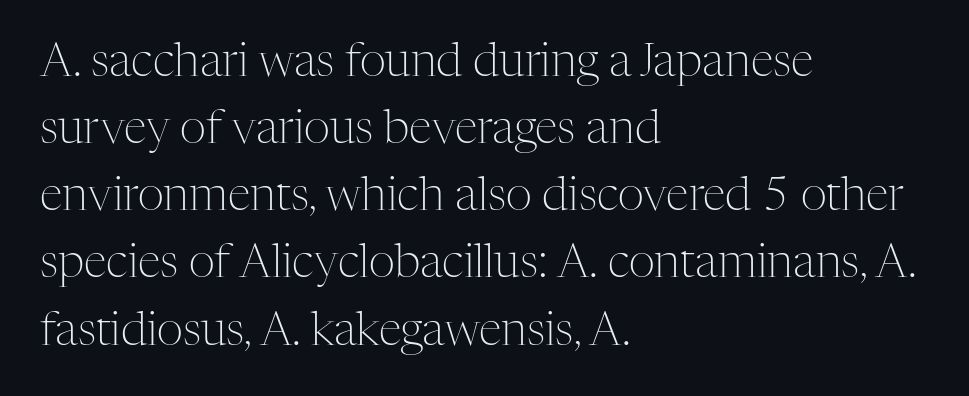
{"serif": "yes", "italic": "no", "bold": "no", "weight": "light", "width": "normal", "stroke_contrast": "medium", "x_height": "medium", "monospaced": "no", "underline": "no", "align": "left", "line_spacing": "normal", "line_spacing_ratio": 1.46, "letter_spacing": "normal", "letter_spacing_em": 0.0, "glyph_px": 46}
